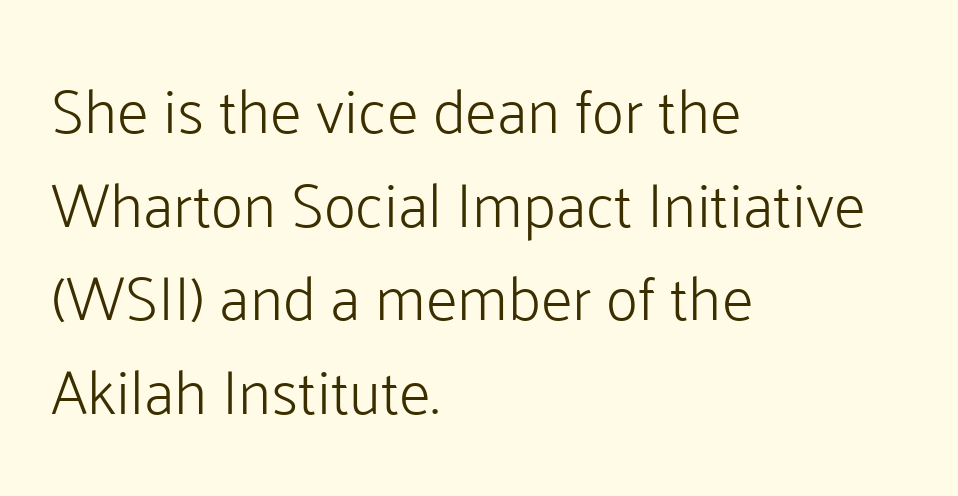
{"serif": "no", "italic": "no", "bold": "no", "weight": "light", "width": "normal", "stroke_contrast": "low", "x_height": "medium", "monospaced": "no", "underline": "no", "align": "left", "line_spacing": "normal", "line_spacing_ratio": 1.51, "letter_spacing": "normal", "letter_spacing_em": 0.0, "glyph_px": 62}
